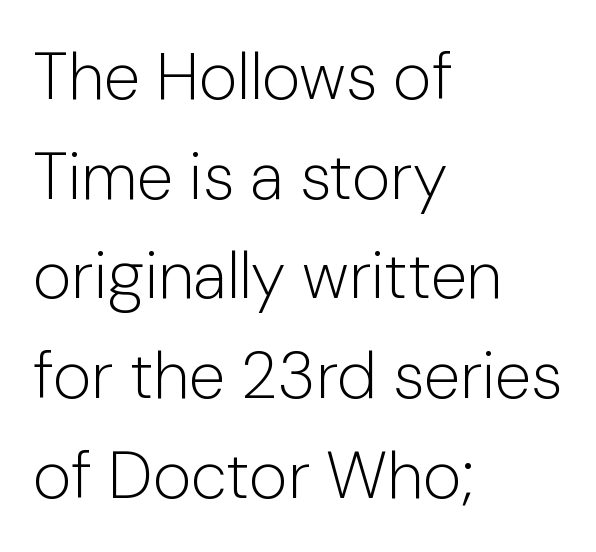
The image shows 66 px light sans-serif type, upright; set left-aligned, normal line spacing (1.51x), normal letter spacing, not underlined; low stroke contrast and a medium x-height.
